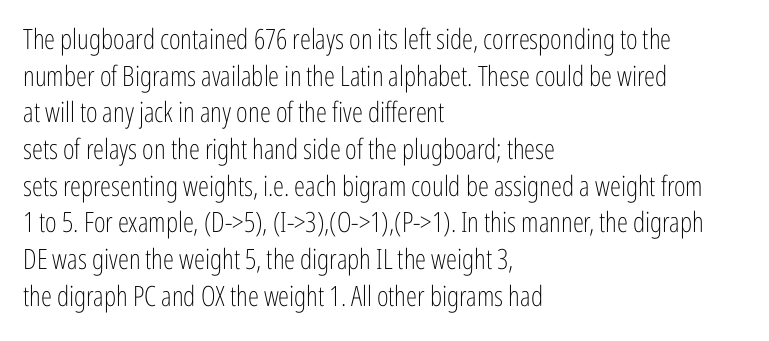
The letters advance in unequal steps, a hallmark of proportional type. Stems here are at most as thick as an everyday book face. The rendering anchors every line to the left-hand side. This is roman type, the default non-slanted kind.
